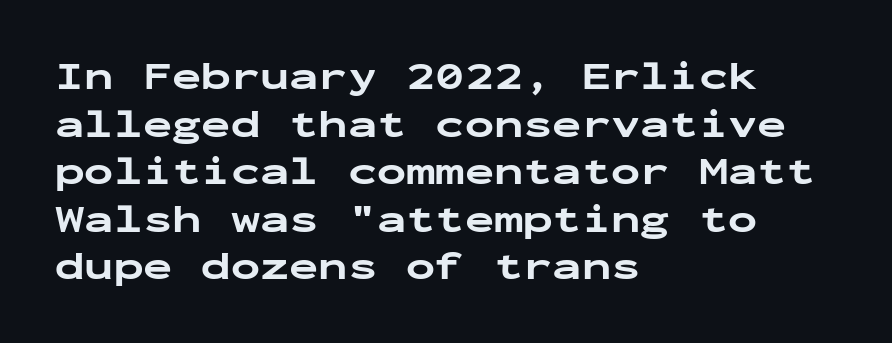
Q: Is the text bold? A: Yes.
Q: Is the text italic (slanted)? A: No, it is upright.
Q: Is the typeface a serif or a sans-serif typeface? A: Sans-serif.
Q: Is the text underlined? A: No.
Q: How is the paragraph aligned? A: Left-aligned.
Q: Is the spacing between letters normal or unusually wide? A: Normal.
Q: Width (condensed, normal, or wide)? A: Wide.
Q: Stroke contrast? A: Low.
Q: x-height? A: Medium.
Q: Monospaced? A: Yes.
